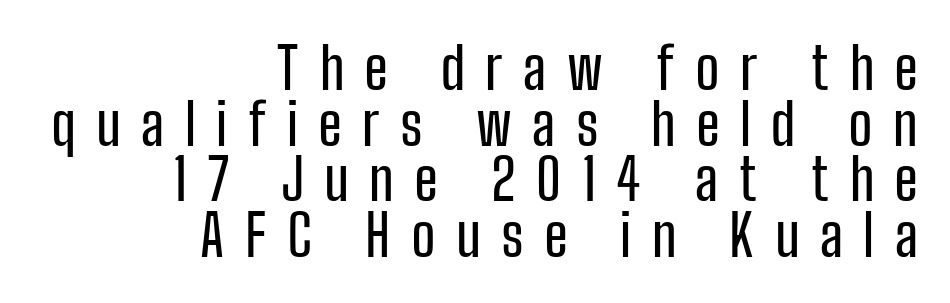
{"serif": "no", "italic": "no", "width": "condensed", "stroke_contrast": "low", "x_height": "medium", "monospaced": "no", "underline": "no", "align": "right", "line_spacing": "tight", "line_spacing_ratio": 0.96, "letter_spacing": "wide", "letter_spacing_em": 0.35, "glyph_px": 58}
